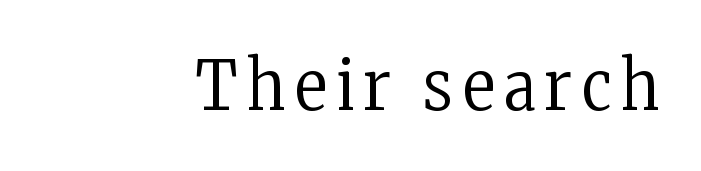
The strip under each line holds only bare page. Spacing verdict: proportional, widths tailored to each character. Font category for this specimen: serif. Think standard paragraph weight, or any step lighter than that.
